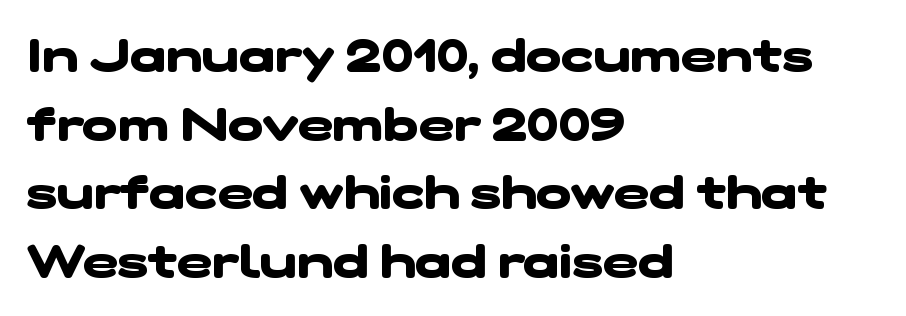
The image shows 47 px heavy, wide sans-serif type; set left-aligned, normal line spacing (1.46x), normal letter spacing, not underlined; low stroke contrast and a medium x-height.
